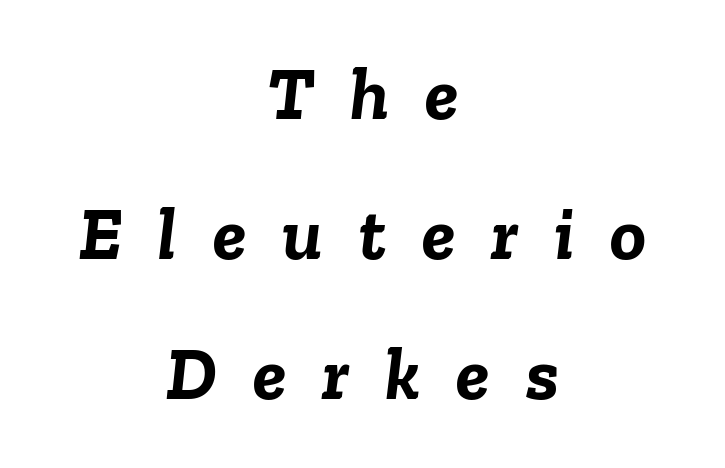
Heft: maximum for text — a bold. Slanted lettering throughout. A typesetter would call this heavily tracked-out type. Descender tails drop into unmarked territory. Visually the block forms a symmetrical silhouette, jagged on both flanks.
